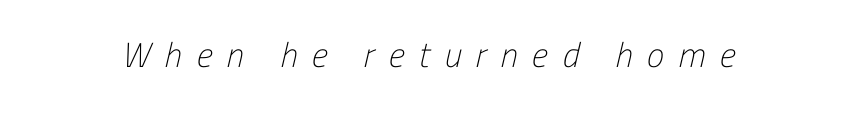
Q: Is the text bold? A: No.
Q: Is the typeface a serif or a sans-serif typeface? A: Sans-serif.
Q: Is the text underlined? A: No.
Q: Is the spacing between letters normal or unusually wide? A: Unusually wide.
Q: Width (condensed, normal, or wide)? A: Condensed.
Q: Stroke contrast? A: Low.
Q: x-height? A: Medium.
Q: Monospaced? A: No.
